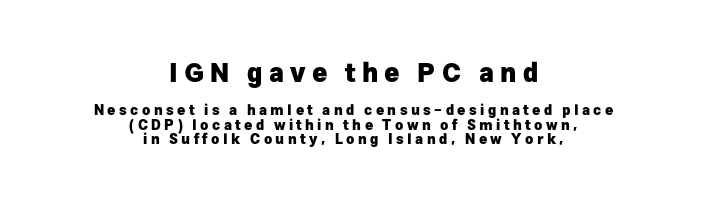
{"italic": "no", "bold": "yes", "underline": "no", "align": "center", "line_spacing": "tight", "line_spacing_ratio": 1.02, "letter_spacing": "wide", "letter_spacing_em": 0.24, "larger_block": "first", "size_ratio": 1.86, "glyph_px": 26}
